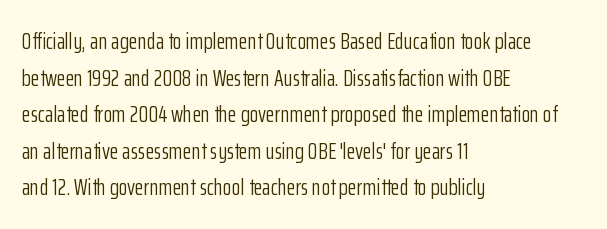
Notice how descenders clear the ascenders below comfortably — that's standard leading. Heft: none added — not bold. Posture: upright roman. The tracking reads as untouched default to a designer's eye. If you drew a ruler down the left edge, every line would touch it.
